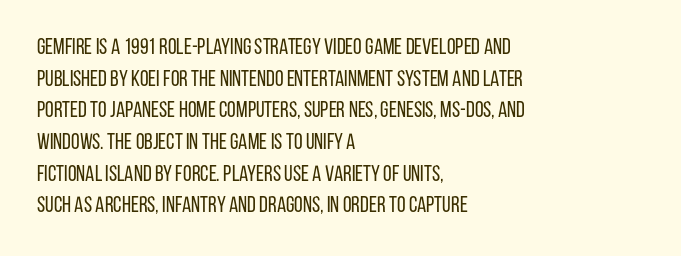
The image shows 22 px text type, upright; set left-aligned, normal line spacing (1.44x), normal letter spacing, not underlined.
